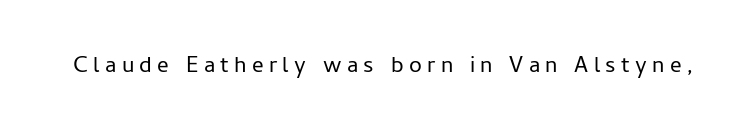
{"italic": "no", "bold": "no", "underline": "no", "letter_spacing": "wide", "letter_spacing_em": 0.23, "glyph_px": 23}
